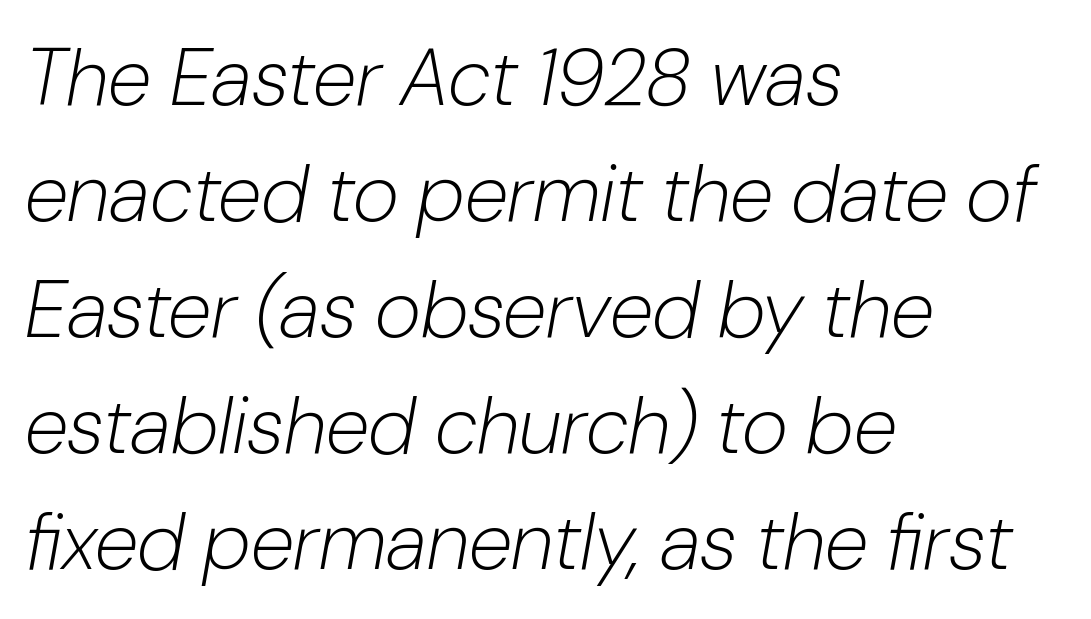
Q: Is the text bold? A: No.
Q: Is the text italic (slanted)? A: Yes, it leans right by about 10 degrees.
Q: Is the text underlined? A: No.
Q: How is the paragraph aligned? A: Left-aligned.
Q: Is the spacing between letters normal or unusually wide? A: Normal.
Q: Is the spacing between lines tight, normal or loose? A: Normal.
Q: Width (condensed, normal, or wide)? A: Normal.
Q: Stroke contrast? A: Low.
Q: x-height? A: Medium.
Q: Monospaced? A: No.
